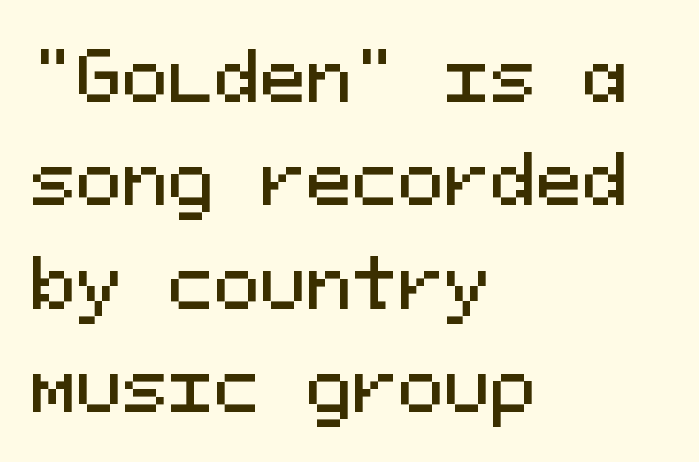
The image shows 69 px sans-serif type, upright, monospaced; set left-aligned, normal line spacing (1.5x), normal letter spacing, not underlined; medium stroke contrast and a medium x-height.
